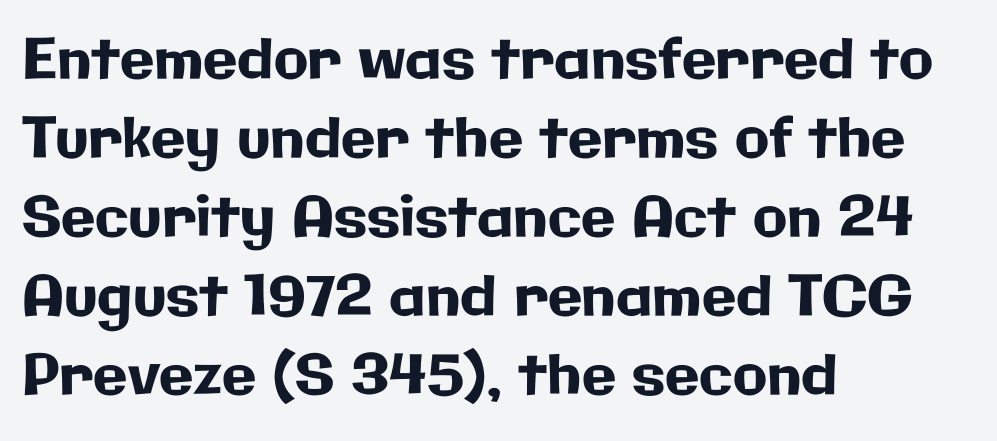
The rendering uses a moderate line-height, typical for paragraphs. The passage shown has conventional tracking throughout. Left-aligned paragraph, ragged on the right. A clean baseline with only descenders dipping below it.
